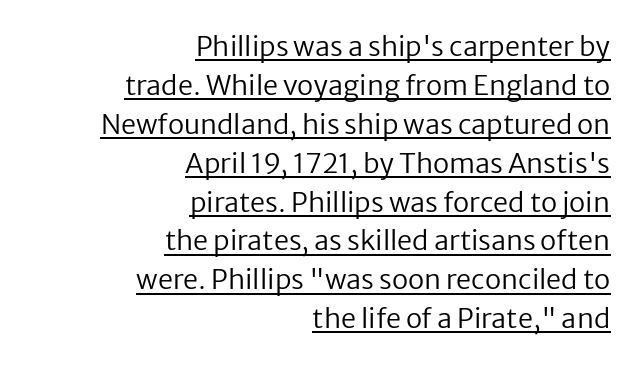
Q: Is the text bold? A: No.
Q: Is the text italic (slanted)? A: No, it is upright.
Q: Is the text underlined? A: Yes.
Q: How is the paragraph aligned? A: Right-aligned.
Q: Is the spacing between letters normal or unusually wide? A: Normal.
Q: Is the spacing between lines tight, normal or loose? A: Normal.
